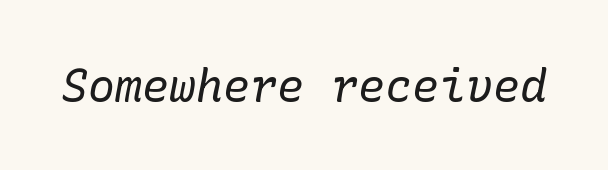
The letters look calm and open, with moderate or lighter stems. The string is rendered with underlining switched off. Letter spacing: default. Looking at the ascenders, they clearly lean.
